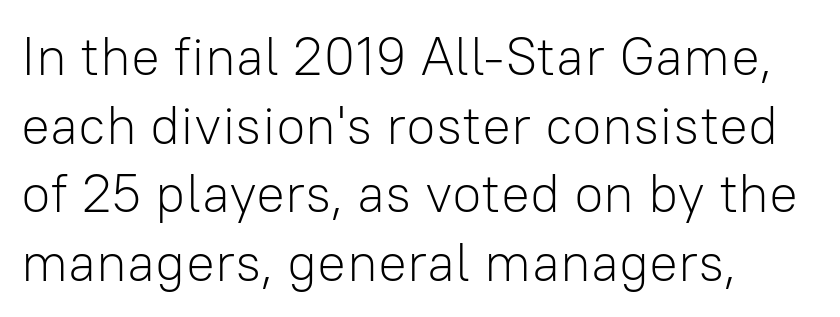
Varying glyph widths throughout — classic text-font behaviour. The gaps between neighbouring characters are ordinary and unremarkable. Stems here are at most as thick as an everyday book face. A classic flush-left, rag-right setting is used for this passage. A roman cut, with each character standing at attention.
